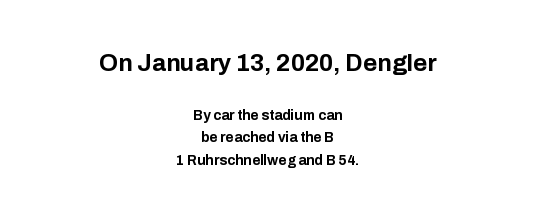
The image shows 24 px bold type, upright; set centered, normal line spacing (1.61x), normal letter spacing, not underlined; the first (top) block is 1.71x larger.
